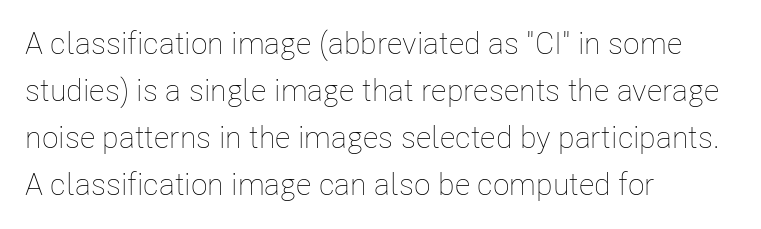
Q: Is the text bold? A: No.
Q: Is the text italic (slanted)? A: No, it is upright.
Q: Is the text underlined? A: No.
Q: How is the paragraph aligned? A: Left-aligned.
Q: Is the spacing between letters normal or unusually wide? A: Normal.
Q: Is the spacing between lines tight, normal or loose? A: Normal.
Q: Width (condensed, normal, or wide)? A: Condensed.
Q: Stroke contrast? A: Low.
Q: x-height? A: Medium.
Q: Monospaced? A: No.
